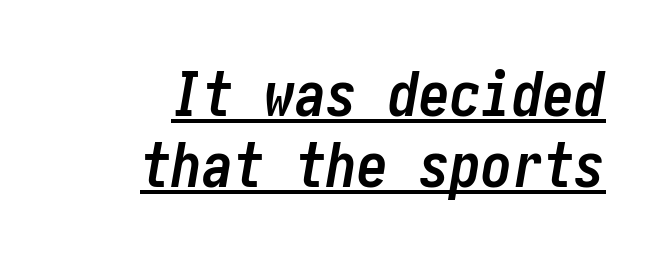
Descenders here cross a horizontal rule under the line. Summary of vertical rhythm: compact, with narrow interline spacing. The rendering uses a bold face; every stroke is thick and dark. Short note: letters normally spaced. Does the copy run flush right? Yes — the right margin is perfectly even.
